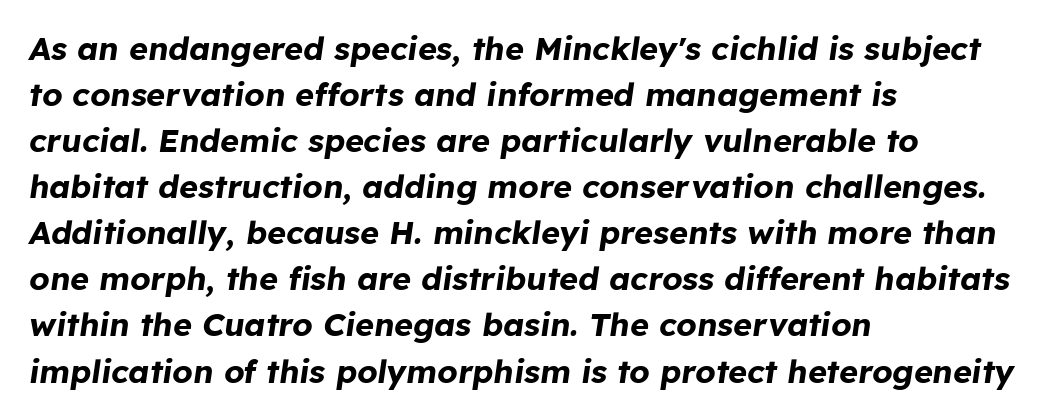
Q: Is the text bold? A: Yes.
Q: Is the text italic (slanted)? A: Yes, it leans right by about 8 degrees.
Q: Is the text underlined? A: No.
Q: How is the paragraph aligned? A: Left-aligned.
Q: Is the spacing between letters normal or unusually wide? A: Normal.
Q: Is the spacing between lines tight, normal or loose? A: Normal.
Q: Width (condensed, normal, or wide)? A: Normal.
Q: Stroke contrast? A: Low.
Q: x-height? A: Medium.
Q: Monospaced? A: No.
